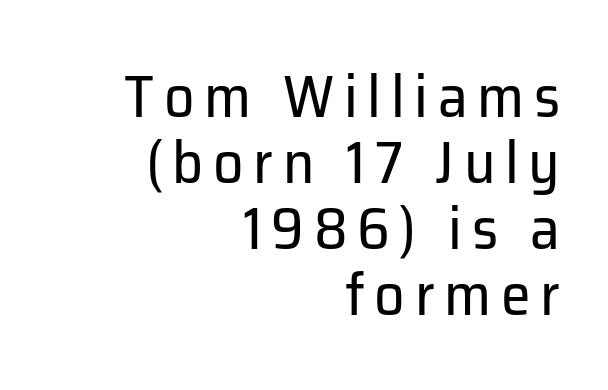
Q: Is the text bold? A: No.
Q: Is the text italic (slanted)? A: No, it is upright.
Q: Is the typeface a serif or a sans-serif typeface? A: Sans-serif.
Q: Is the text underlined? A: No.
Q: How is the paragraph aligned? A: Right-aligned.
Q: Is the spacing between lines tight, normal or loose? A: Tight.
Q: Width (condensed, normal, or wide)? A: Normal.
Q: Stroke contrast? A: Low.
Q: x-height? A: Medium.
Q: Monospaced? A: No.
